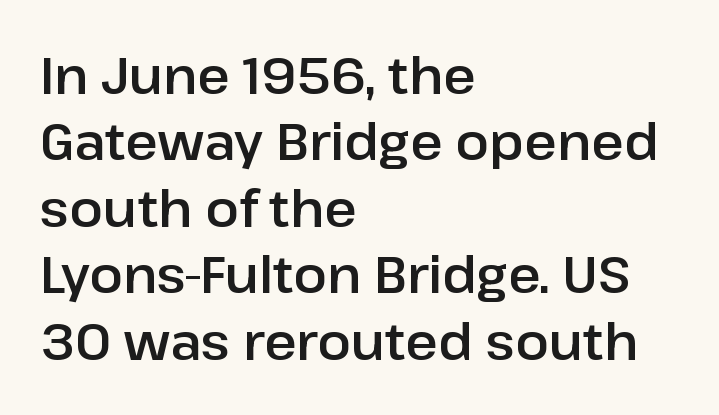
{"serif": "no", "italic": "no", "width": "normal", "stroke_contrast": "low", "x_height": "medium", "monospaced": "no", "underline": "no", "align": "left", "line_spacing": "normal", "line_spacing_ratio": 1.33, "letter_spacing": "normal", "letter_spacing_em": 0.0, "glyph_px": 50}
